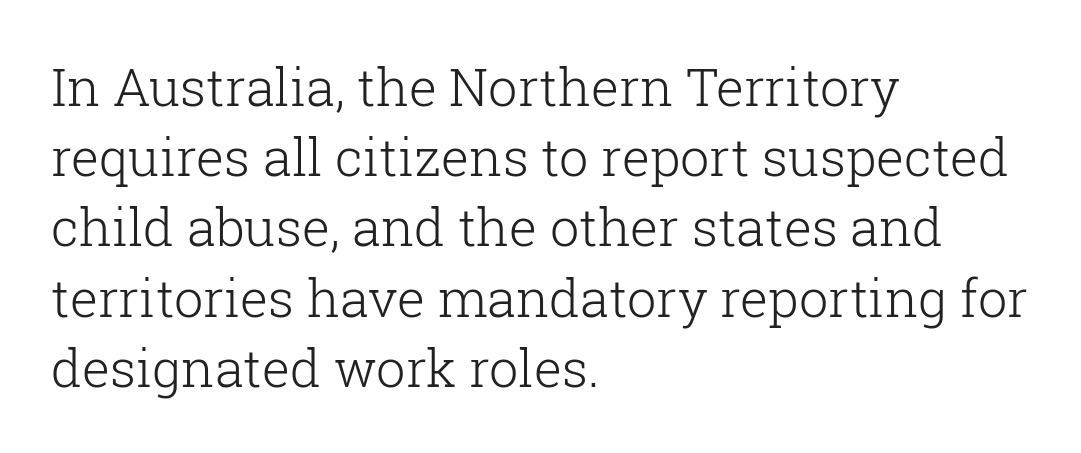
{"serif": "yes", "italic": "no", "bold": "no", "weight": "light", "width": "normal", "stroke_contrast": "low", "x_height": "medium", "monospaced": "no", "underline": "no", "align": "left", "line_spacing": "normal", "line_spacing_ratio": 1.35, "letter_spacing": "normal", "letter_spacing_em": 0.0, "glyph_px": 52}
